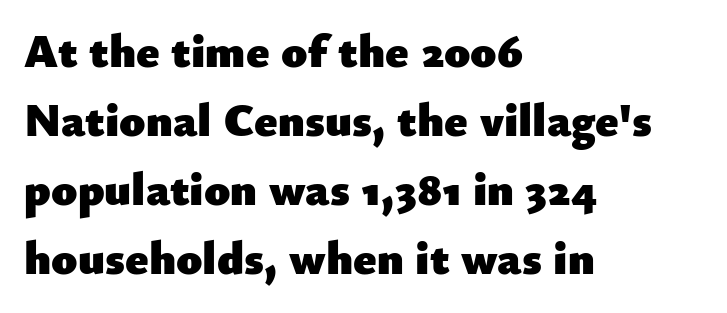
The leading is moderate, giving the passage an even texture. Typeset ragged right — the left edge is the straight one. The specimen reads as upright at a glance. The glyphs have the mass of a bold cut. Note the varied advance widths — an 'i' is clearly narrower than an 'm'. Any mark beneath the type? The region is blank.
